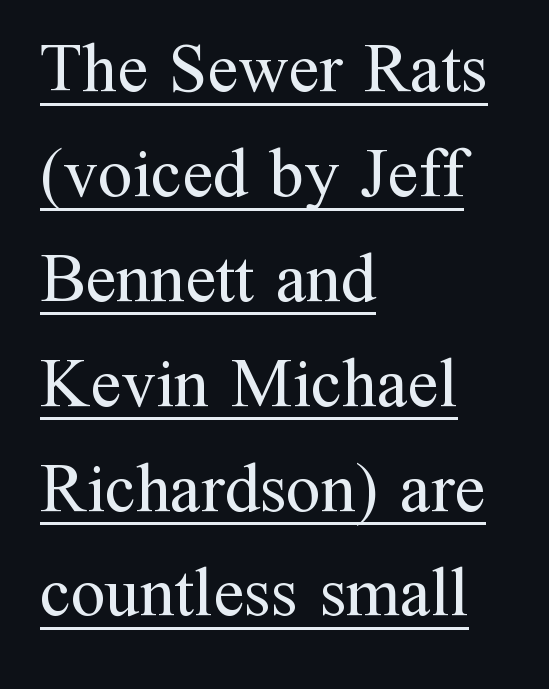
The image shows 69 px regular-weight serif type, upright; set left-aligned, normal line spacing (1.52x), normal letter spacing, underlined; medium stroke contrast and a medium x-height.
